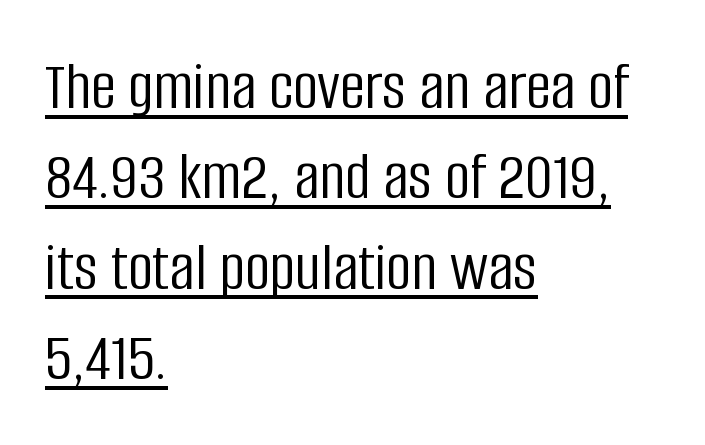
Q: Is the text bold? A: No.
Q: Is the text italic (slanted)? A: No, it is upright.
Q: Is the typeface a serif or a sans-serif typeface? A: Sans-serif.
Q: Is the text underlined? A: Yes.
Q: How is the paragraph aligned? A: Left-aligned.
Q: Is the spacing between letters normal or unusually wide? A: Normal.
Q: Is the spacing between lines tight, normal or loose? A: Normal.
Q: Width (condensed, normal, or wide)? A: Condensed.
Q: Stroke contrast? A: Low.
Q: x-height? A: Large.
Q: Monospaced? A: No.
